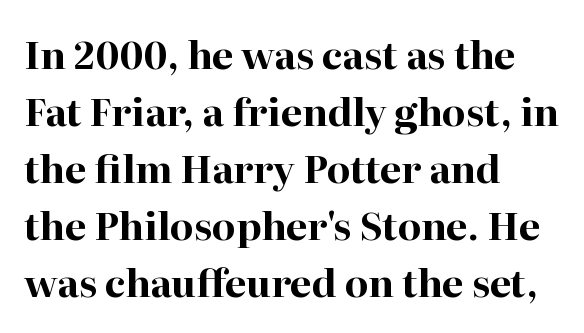
Q: Is the text bold? A: Yes.
Q: Is the text italic (slanted)? A: No, it is upright.
Q: Is the typeface a serif or a sans-serif typeface? A: Serif.
Q: Is the text underlined? A: No.
Q: How is the paragraph aligned? A: Left-aligned.
Q: Is the spacing between letters normal or unusually wide? A: Normal.
Q: Is the spacing between lines tight, normal or loose? A: Normal.
Q: Width (condensed, normal, or wide)? A: Normal.
Q: Stroke contrast? A: High.
Q: x-height? A: Medium.
Q: Monospaced? A: No.
